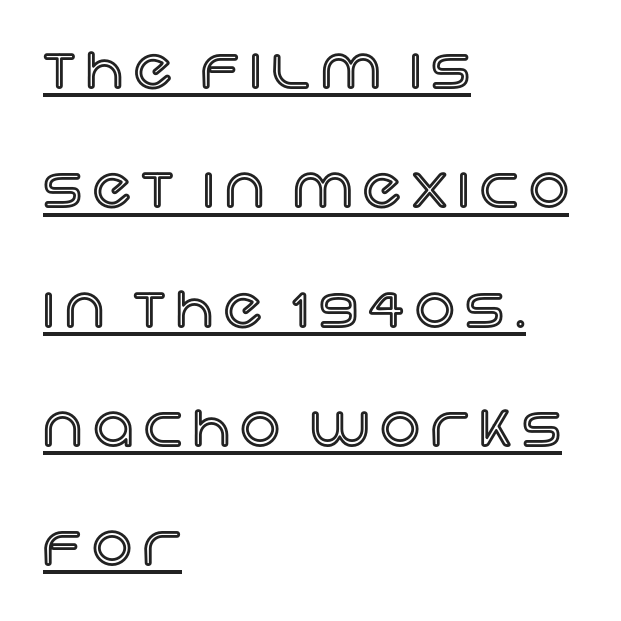
{"italic": "no", "width": "normal", "x_height": "large", "monospaced": "no", "underline": "yes", "align": "left", "line_spacing": "loose", "line_spacing_ratio": 2.13, "glyph_px": 56}
